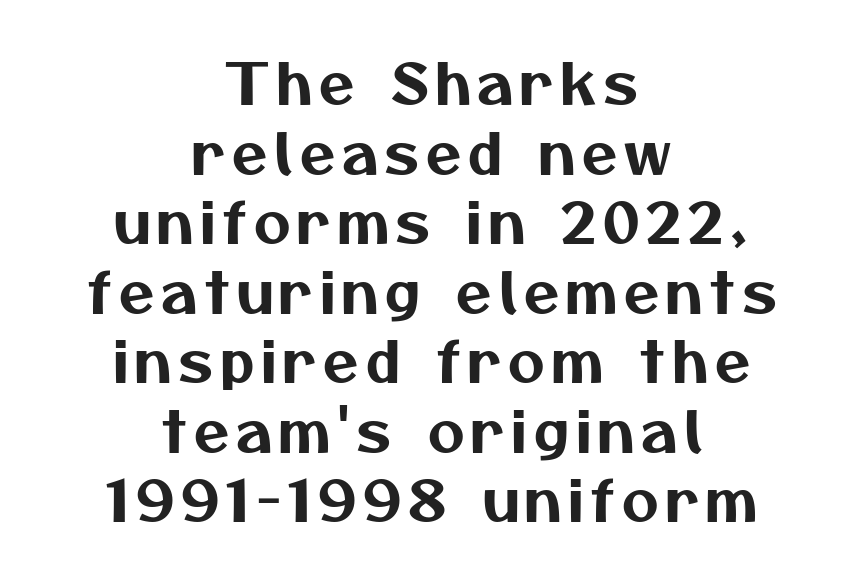
{"serif": "no", "width": "normal", "stroke_contrast": "medium", "x_height": "medium", "monospaced": "no", "underline": "no", "align": "center", "line_spacing_ratio": 1.22, "glyph_px": 57}
